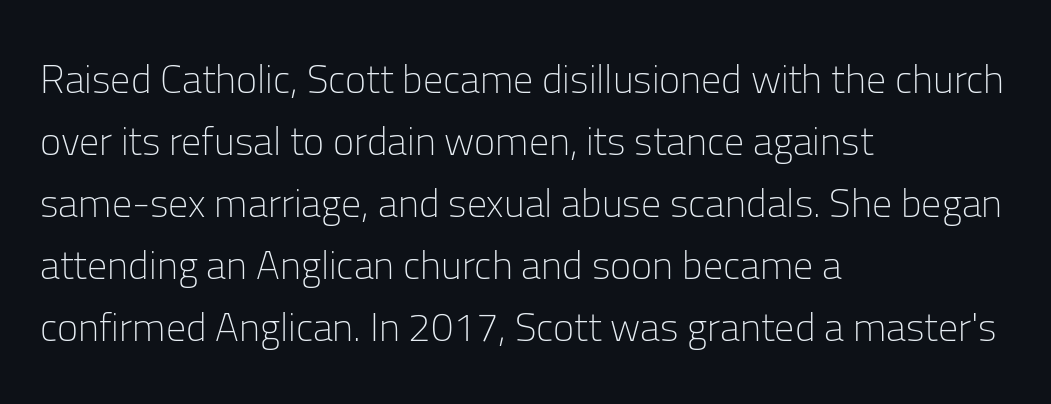
The passage shown is not underscored anywhere. These glyphs show unthickened strokes, regular width or finer. Vertical strokes here are truly vertical. Varying glyph widths throughout — classic text-font behaviour. Letterform terminals end flat and unadorned throughout the passage.
